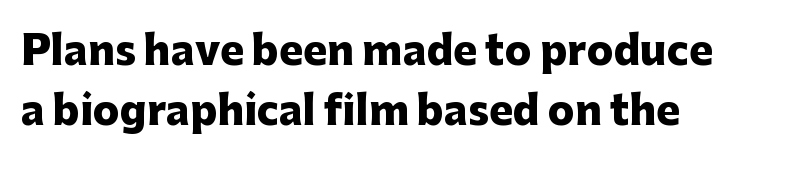
The image shows 40 px heavy sans-serif type, upright; set left-aligned, normal line spacing (1.49x), normal letter spacing, not underlined; low stroke contrast and a medium x-height.
